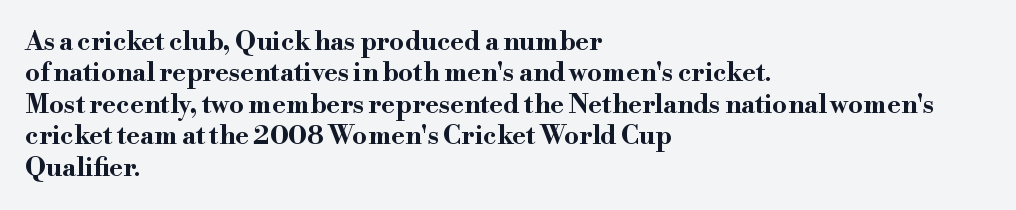
The image shows 26 px bold type, upright; set left-aligned, line spacing 1.21x, normal letter spacing, not underlined.
